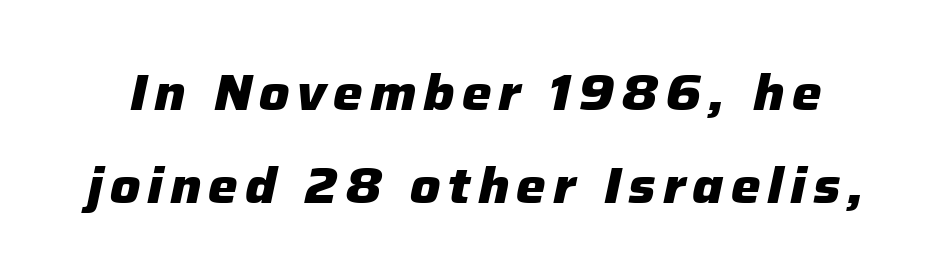
Emphasis-style slanted type is in use. The passage shown is not underscored anywhere. Here the designer chose a conventional face with non-uniform glyph widths. Typographic density is high because the face is bold.
